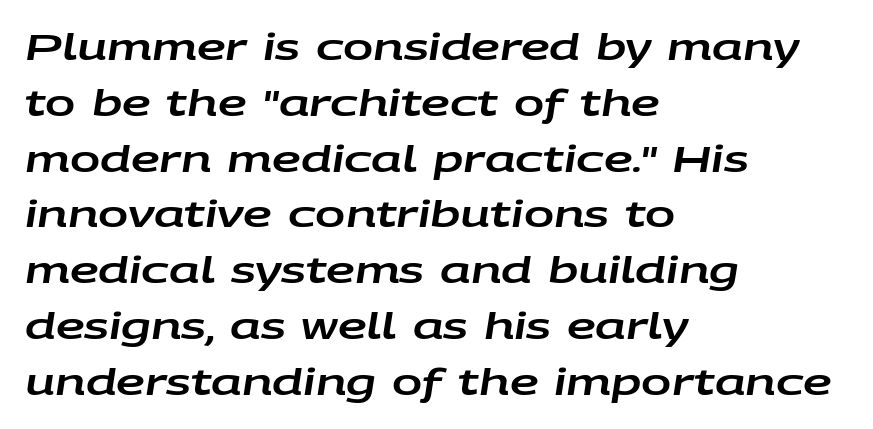
Q: Is the text italic (slanted)? A: Yes, it leans right by about 9 degrees.
Q: Is the text underlined? A: No.
Q: How is the paragraph aligned? A: Left-aligned.
Q: Is the spacing between letters normal or unusually wide? A: Normal.
Q: Is the spacing between lines tight, normal or loose? A: Normal.
Q: Width (condensed, normal, or wide)? A: Wide.
Q: Stroke contrast? A: Low.
Q: x-height? A: Large.
Q: Monospaced? A: No.
